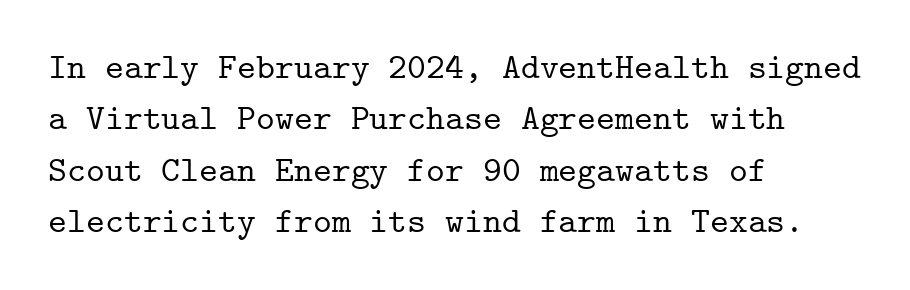
The image shows 36 px serif type, upright, monospaced; set left-aligned, normal line spacing (1.43x), normal letter spacing, not underlined; low stroke contrast and a medium x-height.
